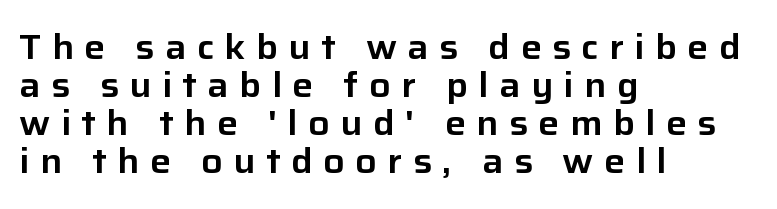
Q: Is the text italic (slanted)? A: No, it is upright.
Q: Is the typeface a serif or a sans-serif typeface? A: Sans-serif.
Q: Is the text underlined? A: No.
Q: How is the paragraph aligned? A: Left-aligned.
Q: Is the spacing between letters normal or unusually wide? A: Unusually wide.
Q: Is the spacing between lines tight, normal or loose? A: Tight.
Q: Width (condensed, normal, or wide)? A: Normal.
Q: Stroke contrast? A: Low.
Q: x-height? A: Medium.
Q: Monospaced? A: No.
